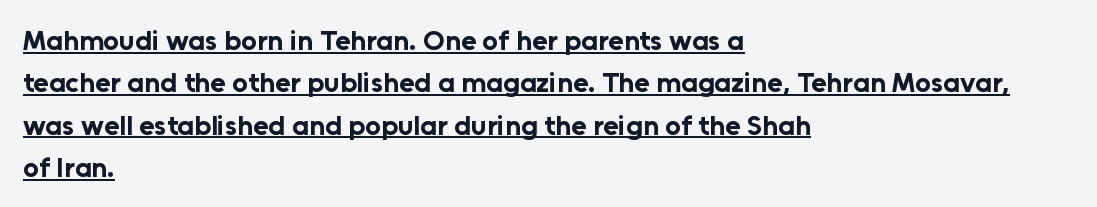
{"serif": "no", "italic": "no", "bold": "yes", "weight": "bold", "width": "normal", "stroke_contrast": "low", "x_height": "medium", "monospaced": "no", "underline": "yes", "align": "left", "line_spacing": "normal", "line_spacing_ratio": 1.51, "letter_spacing": "normal", "letter_spacing_em": 0.0, "glyph_px": 28}
